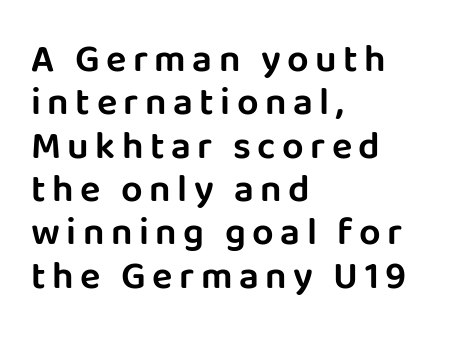
A classic flush-left, rag-right setting is used for this passage. Notice how descenders almost collide with the ascenders below — that's tight leading. Posture: upright roman. You can tell from the bare stems that sans-serif type was used.
